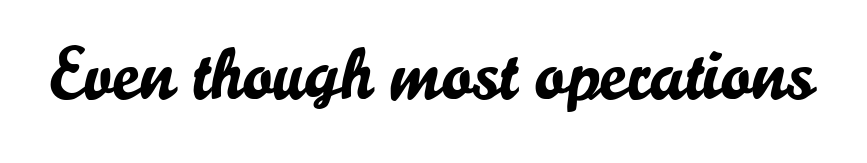
The image shows 74 px sans-serif type; set normal letter spacing, not underlined; low stroke contrast and a small x-height.
